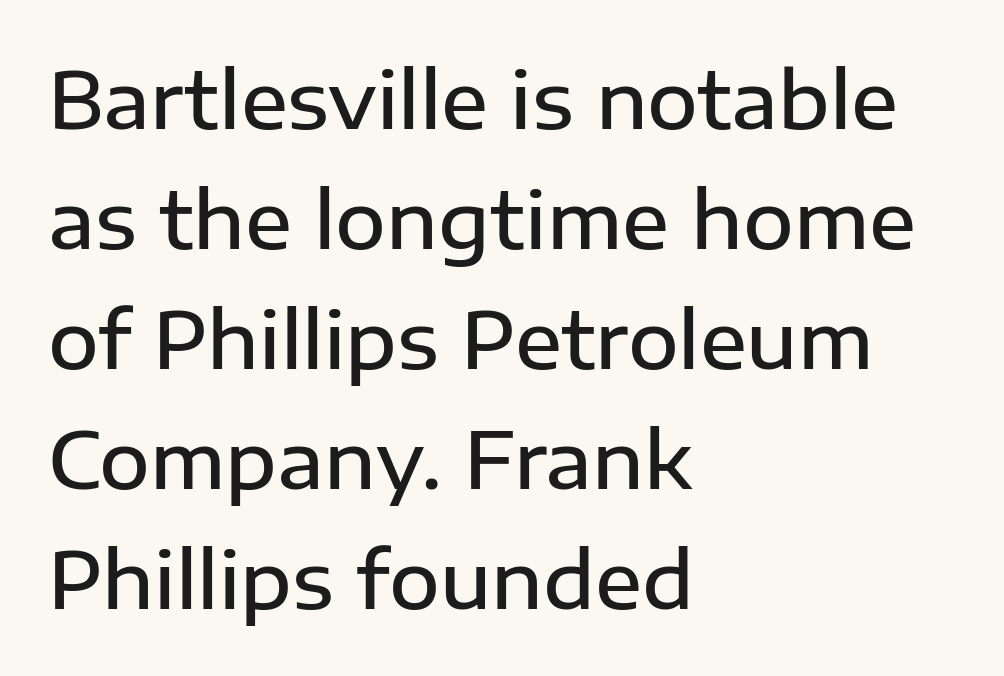
{"serif": "no", "italic": "no", "bold": "semi", "weight": "semibold", "width": "normal", "stroke_contrast": "low", "x_height": "medium", "monospaced": "no", "underline": "no", "align": "left", "line_spacing": "normal", "line_spacing_ratio": 1.54, "letter_spacing": "normal", "letter_spacing_em": 0.0, "glyph_px": 78}
